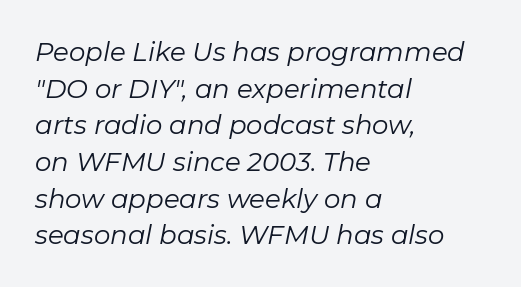
Q: Is the text bold? A: No.
Q: Is the text italic (slanted)? A: Yes, it leans right by about 11 degrees.
Q: Is the text underlined? A: No.
Q: How is the paragraph aligned? A: Left-aligned.
Q: Is the spacing between letters normal or unusually wide? A: Normal.
Q: Is the spacing between lines tight, normal or loose? A: Normal.
